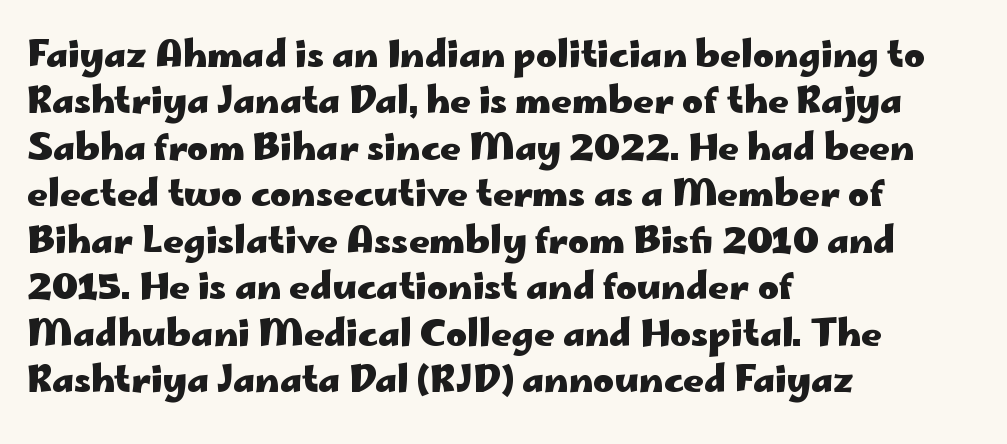
The image shows 36 px heavy, wide sans-serif type, upright; set left-aligned, normal line spacing (1.29x), normal letter spacing, not underlined; low stroke contrast and a small x-height.
